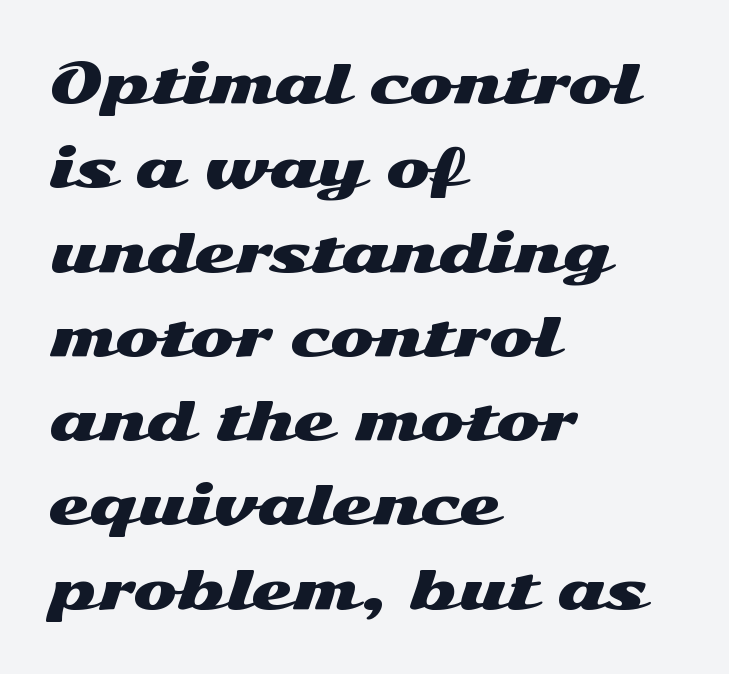
{"serif": "no", "width": "wide", "stroke_contrast": "medium", "x_height": "medium", "monospaced": "no", "underline": "no", "align": "left", "line_spacing": "normal", "line_spacing_ratio": 1.59, "letter_spacing": "normal", "letter_spacing_em": 0.0, "glyph_px": 53}
